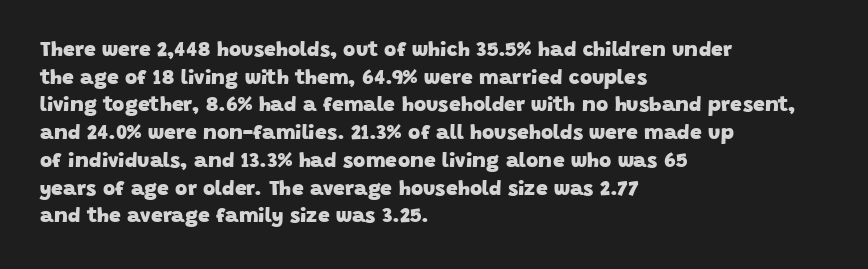
The image shows 21 px bold type; set left-aligned, normal line spacing (1.32x), normal letter spacing, not underlined.
